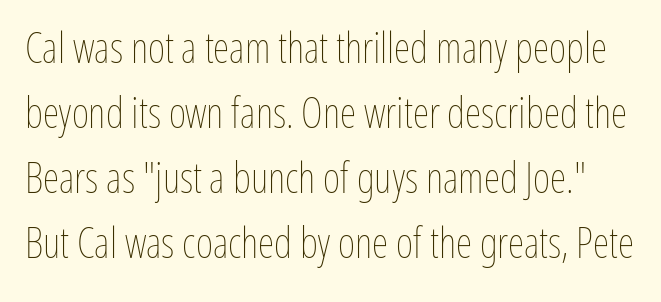
{"italic": "no", "bold": "no", "weight": "thin", "width": "condensed", "stroke_contrast": "low", "x_height": "medium", "monospaced": "no", "underline": "no", "line_spacing": "normal", "line_spacing_ratio": 1.55, "letter_spacing": "normal", "letter_spacing_em": 0.0, "glyph_px": 42}
